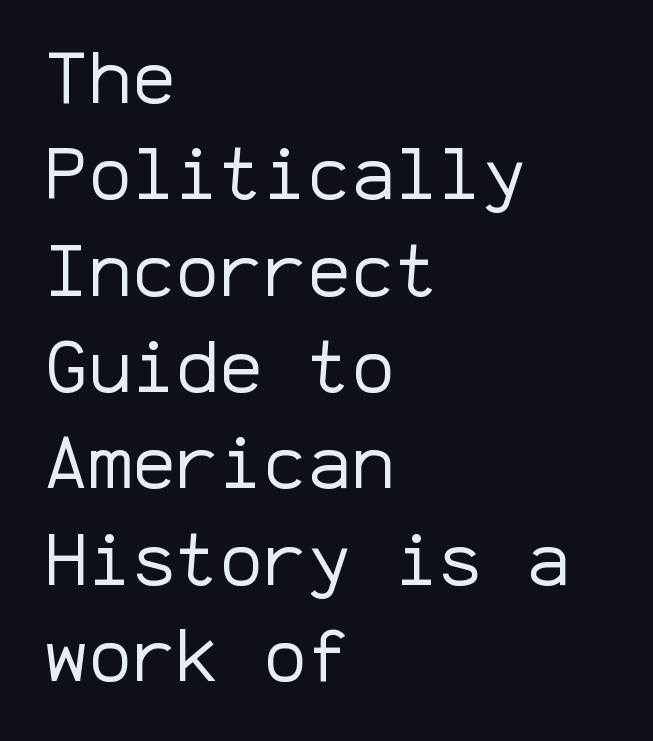
Q: Is the text bold? A: No.
Q: Is the text italic (slanted)? A: No, it is upright.
Q: Is the typeface a serif or a sans-serif typeface? A: Sans-serif.
Q: Is the text underlined? A: No.
Q: How is the paragraph aligned? A: Left-aligned.
Q: Is the spacing between letters normal or unusually wide? A: Normal.
Q: Is the spacing between lines tight, normal or loose? A: Normal.
Q: Width (condensed, normal, or wide)? A: Normal.
Q: Stroke contrast? A: Low.
Q: x-height? A: Medium.
Q: Monospaced? A: Yes.
